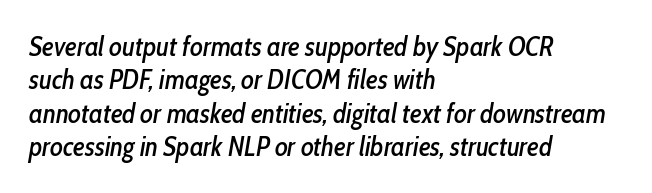
{"italic": "yes", "lean": "right", "slant_degrees": 10, "underline": "no", "align": "left", "line_spacing_ratio": 1.24, "letter_spacing": "normal", "letter_spacing_em": 0.0, "glyph_px": 27}
